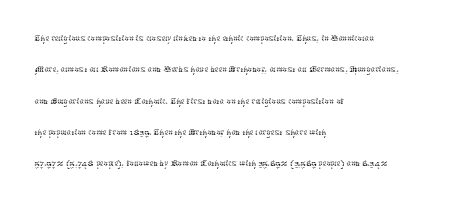
The image shows 21 px text type, upright; set left-aligned, normal line spacing (1.49x), normal letter spacing, not underlined.
